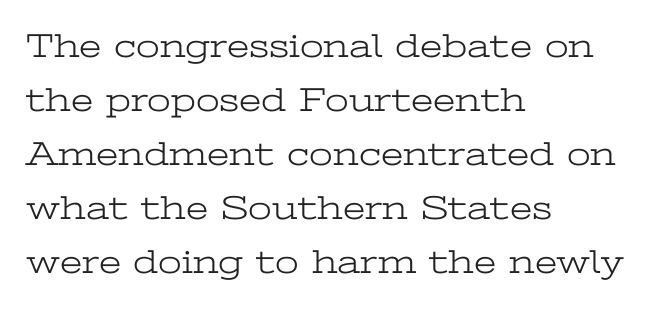
{"serif": "yes", "italic": "no", "bold": "no", "weight": "light", "width": "wide", "stroke_contrast": "low", "x_height": "medium", "monospaced": "no", "underline": "no", "align": "left", "line_spacing": "normal", "line_spacing_ratio": 1.59, "letter_spacing": "normal", "letter_spacing_em": 0.0, "glyph_px": 34}
